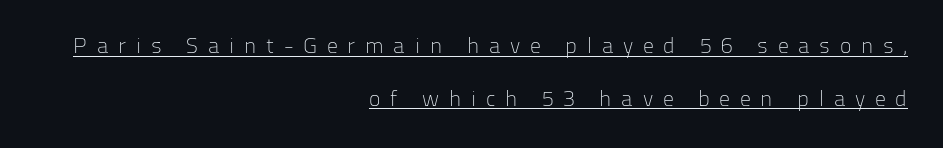
Q: Is the text bold? A: No.
Q: Is the text italic (slanted)? A: No, it is upright.
Q: Is the text underlined? A: Yes.
Q: How is the paragraph aligned? A: Right-aligned.
Q: Is the spacing between letters normal or unusually wide? A: Unusually wide.
Q: Is the spacing between lines tight, normal or loose? A: Loose.
